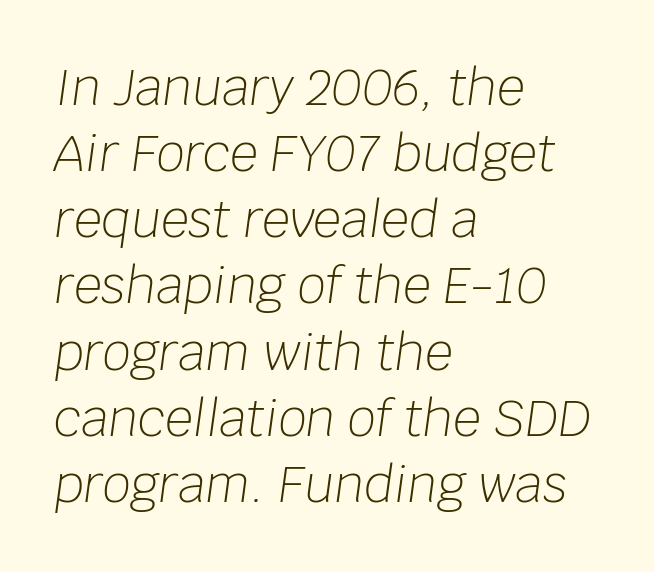
{"italic": "yes", "lean": "right", "slant_degrees": 8, "bold": "no", "weight": "light", "width": "normal", "stroke_contrast": "low", "x_height": "large", "monospaced": "no", "underline": "no", "align": "left", "line_spacing": "normal", "line_spacing_ratio": 1.35, "letter_spacing": "normal", "letter_spacing_em": 0.0, "glyph_px": 49}
